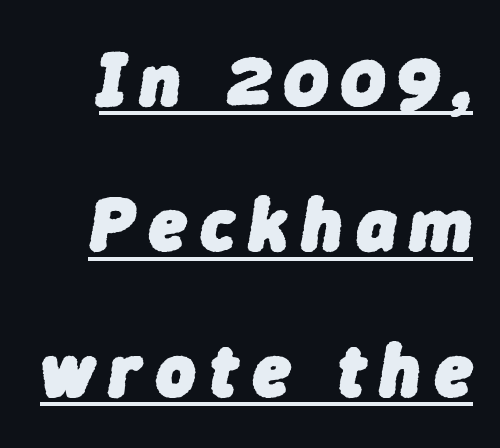
{"italic": "yes", "lean": "right", "slant_degrees": 9, "bold": "yes", "weight": "heavy", "width": "normal", "stroke_contrast": "low", "x_height": "medium", "monospaced": "no", "underline": "yes", "line_spacing": "loose", "line_spacing_ratio": 1.94, "glyph_px": 75}
